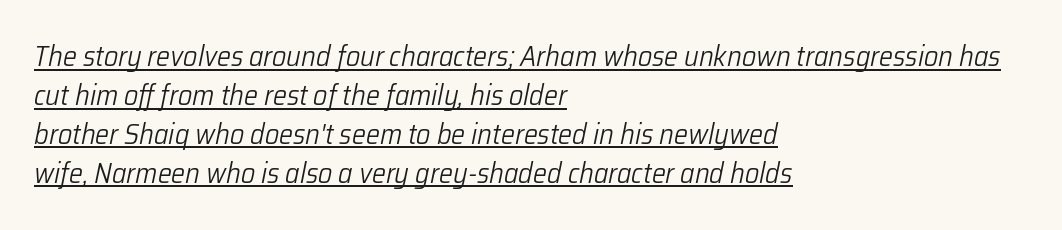
The image shows 28 px light type, italic (leaning right); set left-aligned, normal line spacing (1.39x), normal letter spacing, underlined; low stroke contrast and a medium x-height.
